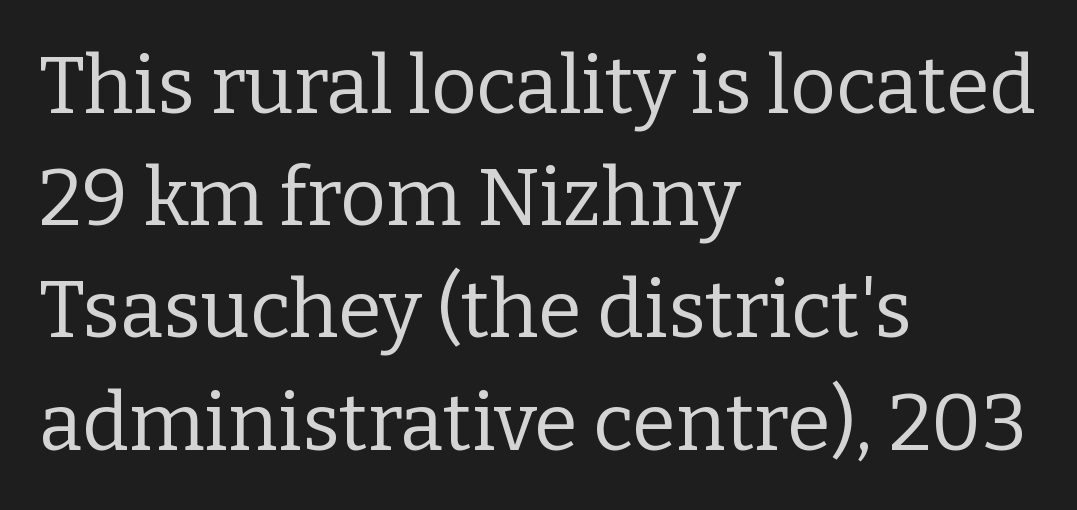
The image shows 79 px regular-weight serif type, upright; set left-aligned, normal line spacing (1.42x), normal letter spacing, not underlined; low stroke contrast and a medium x-height.
